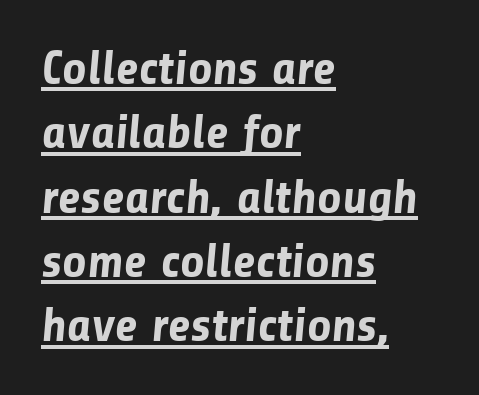
The image shows 48 px bold sans-serif type; set left-aligned, normal line spacing (1.34x), normal letter spacing, underlined; low stroke contrast and a medium x-height.
